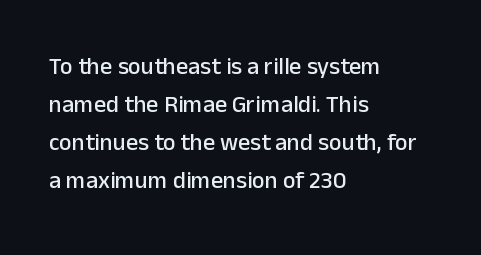
The image shows 24 px text type, upright; set left-aligned, normal line spacing (1.59x), normal letter spacing, not underlined.
